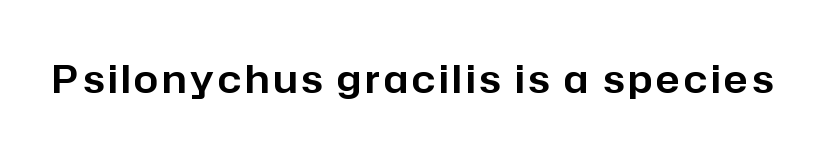
The image shows 39 px sans-serif type, upright; set not underlined; low stroke contrast and a medium x-height.
